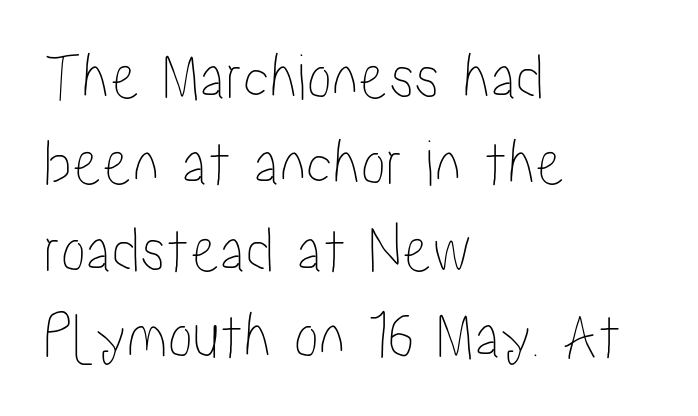
The image shows 67 px condensed type, upright; set left-aligned, normal line spacing (1.29x), normal letter spacing, not underlined; low stroke contrast and a medium x-height.
